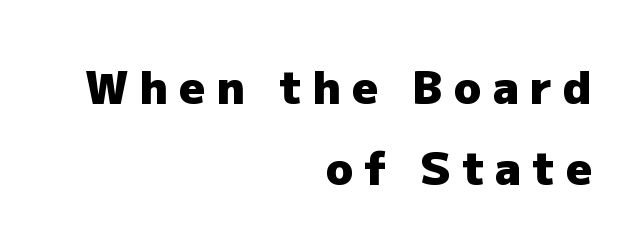
The image shows 45 px heavy sans-serif type, upright; set right-aligned, line spacing 1.79x, unusually wide letter spacing (+0.25 em), not underlined; low stroke contrast and a medium x-height.
